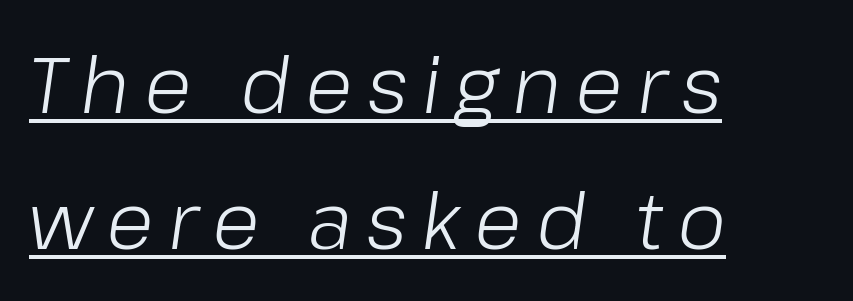
The image shows 78 px light type, italic (leaning right); set left-aligned, line spacing 1.74x, underlined; low stroke contrast and a medium x-height.
